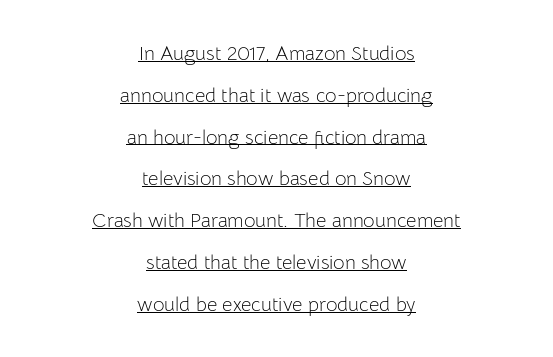
The image shows 20 px text type, upright; set centered, loose line spacing (2.09x), normal letter spacing, underlined.
